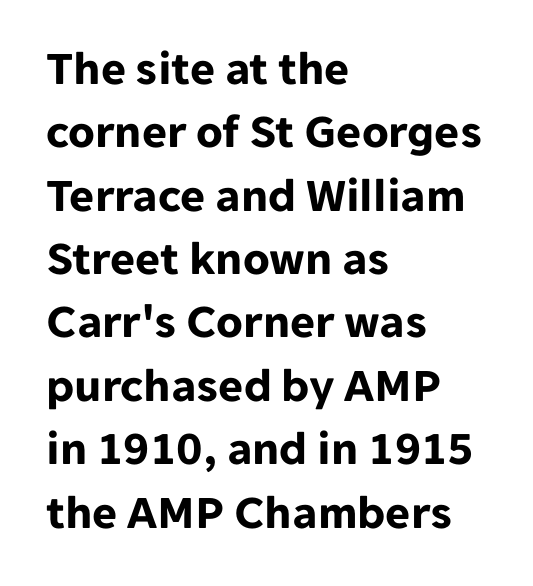
A dark, heavy texture on the line: the type is bold. Compared with typical body copy, the letter spacing here is the same. Examine the stroke ends and you'll find no serifs. Left-aligned paragraph, ragged on the right.
